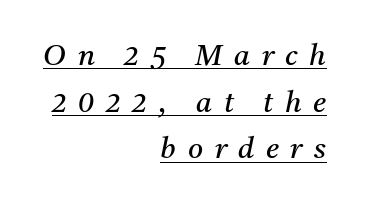
The image shows 29 px regular-weight serif type, italic (leaning right); set right-aligned, normal line spacing (1.61x), unusually wide letter spacing (+0.4 em), underlined; medium stroke contrast and a medium x-height.
